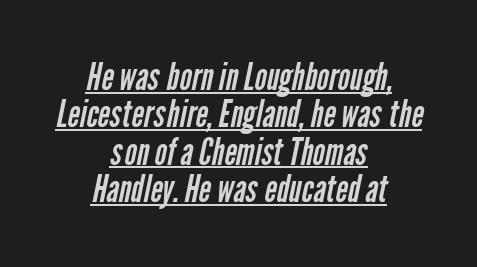
{"serif": "no", "bold": "no", "weight": "regular", "width": "condensed", "stroke_contrast": "low", "x_height": "medium", "monospaced": "no", "underline": "yes", "align": "center", "line_spacing": "tight", "line_spacing_ratio": 1.01, "letter_spacing": "normal", "letter_spacing_em": 0.0, "glyph_px": 37}
